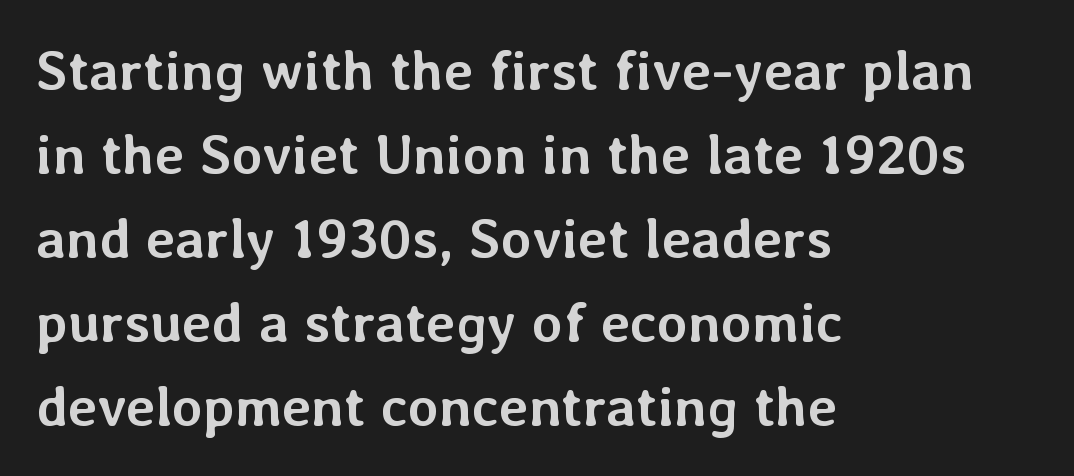
Do the characters align in a grid? No, the font is proportional. Does the leading feel generous? No, just average. Is there any slant? The stems are plumb. You'd pick this weight for a headline — it's a proper bold.
